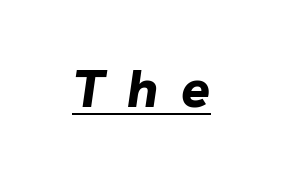
Q: Is the text bold? A: Yes.
Q: Is the text italic (slanted)? A: Yes, it leans right by about 8 degrees.
Q: Is the text underlined? A: Yes.
Q: Is the spacing between letters normal or unusually wide? A: Unusually wide.
Q: Width (condensed, normal, or wide)? A: Normal.
Q: Stroke contrast? A: Low.
Q: x-height? A: Medium.
Q: Monospaced? A: No.
